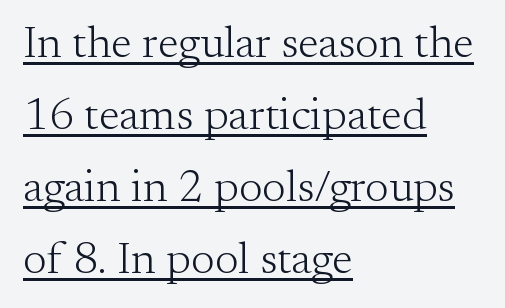
Rendered with straight, roman letterforms. This rendering employs a face with finishing strokes, i.e., a serif. Stems here are at most as thick as an everyday book face. Note the varied advance widths — an 'i' is clearly narrower than an 'm'. Whoever set this chose a conventional vertical rhythm. The line texture is even and compact thanks to regular tracking.
